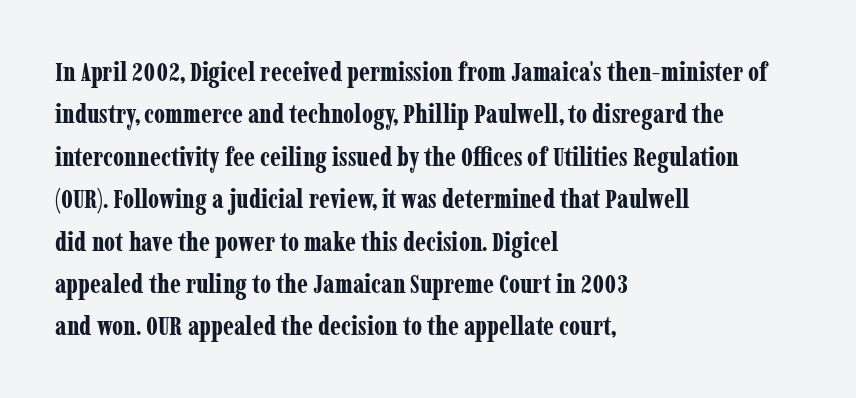
The axis of the letterforms is exactly vertical. The passage is arranged the way most books set body copy — flush left. Beneath every word, the page is bare. Summary of weight: heavy, a full bold. In terms of leading, this rendering sits right in the middle.
